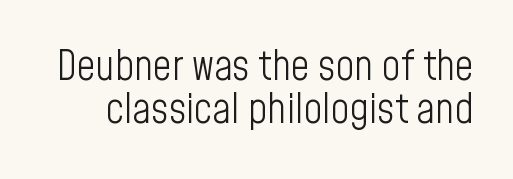
Vertical spacing — tight. Letterform terminals end flat and unadorned throughout the passage. Has an underline been added? It has not. Tracking value appears to be zero — textbook default spacing. These lines are rendered in a variable-pitch font.
